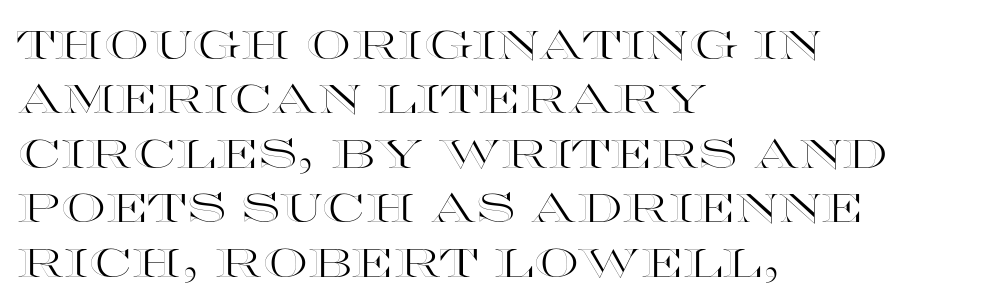
Vertical spacing — default. Letters rest on an invisible, unmarked baseline. Posture: straight, roman, zero tilt. The horizontal fit of the characters is conventional and even. Character widths vary here, with narrow letters taking less room than wide ones.
